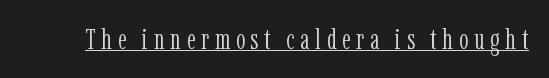
Q: Is the text bold? A: No.
Q: Is the text italic (slanted)? A: No, it is upright.
Q: Is the typeface a serif or a sans-serif typeface? A: Serif.
Q: Is the text underlined? A: Yes.
Q: Is the spacing between letters normal or unusually wide? A: Unusually wide.
Q: Width (condensed, normal, or wide)? A: Condensed.
Q: Stroke contrast? A: Low.
Q: x-height? A: Medium.
Q: Monospaced? A: No.
